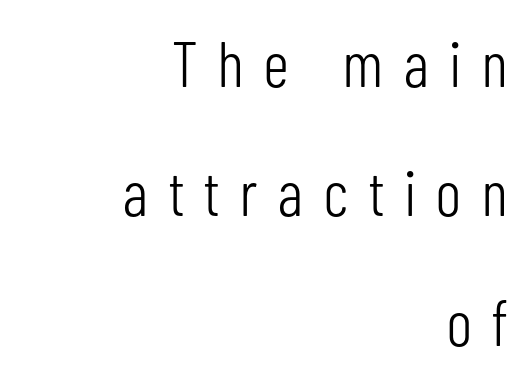
Q: Is the text bold? A: No.
Q: Is the text italic (slanted)? A: No, it is upright.
Q: Is the typeface a serif or a sans-serif typeface? A: Sans-serif.
Q: Is the text underlined? A: No.
Q: How is the paragraph aligned? A: Right-aligned.
Q: Is the spacing between letters normal or unusually wide? A: Unusually wide.
Q: Is the spacing between lines tight, normal or loose? A: Loose.
Q: Width (condensed, normal, or wide)? A: Condensed.
Q: Stroke contrast? A: Low.
Q: x-height? A: Medium.
Q: Monospaced? A: No.
